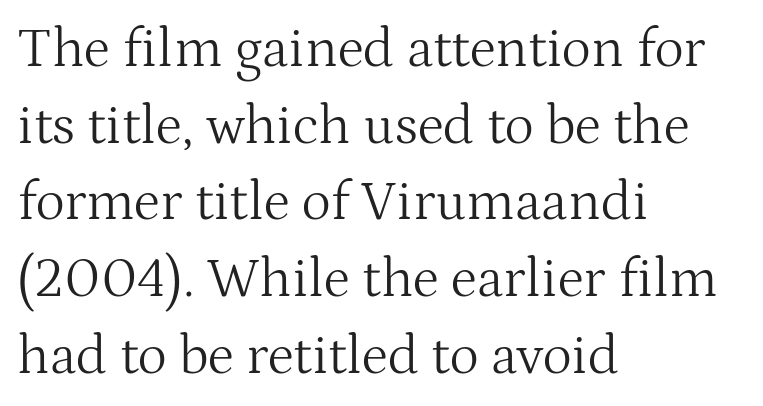
Q: Is the text bold? A: No.
Q: Is the text italic (slanted)? A: No, it is upright.
Q: Is the typeface a serif or a sans-serif typeface? A: Serif.
Q: Is the text underlined? A: No.
Q: How is the paragraph aligned? A: Left-aligned.
Q: Is the spacing between letters normal or unusually wide? A: Normal.
Q: Is the spacing between lines tight, normal or loose? A: Normal.
Q: Width (condensed, normal, or wide)? A: Normal.
Q: Stroke contrast? A: Medium.
Q: x-height? A: Medium.
Q: Monospaced? A: No.
